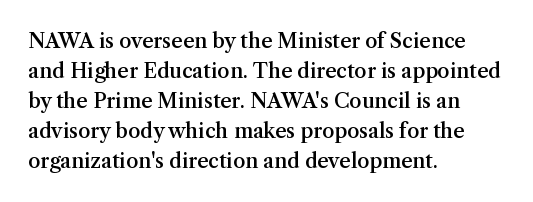
The line-height multiplier appears to be the usual default. This is the regular roman posture of the typeface. This rendering uses left alignment, leaving the right contour irregular. Only glyphs here, with clear space below each row. Default kerning and tracking; the words read as compact shapes.
